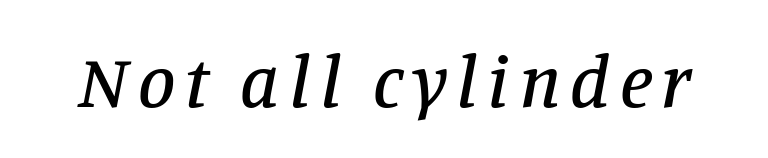
The image shows 75 px serif type, italic (leaning right); set not underlined; low stroke contrast and a large x-height.
